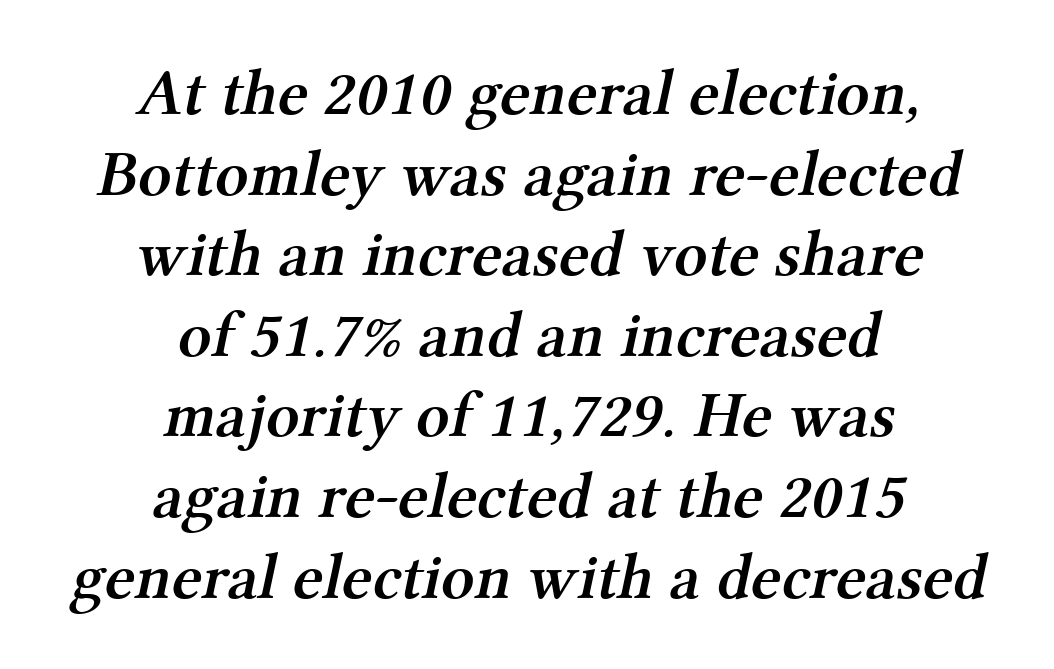
{"serif": "yes", "bold": "semi", "weight": "semibold", "width": "normal", "stroke_contrast": "medium", "x_height": "medium", "monospaced": "no", "underline": "no", "align": "center", "line_spacing_ratio": 1.24, "letter_spacing": "normal", "letter_spacing_em": 0.0, "glyph_px": 65}
